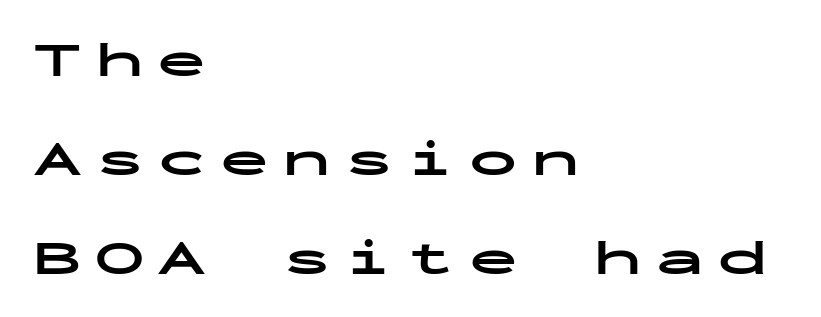
{"serif": "no", "italic": "no", "bold": "yes", "weight": "bold", "width": "wide", "stroke_contrast": "low", "x_height": "medium", "monospaced": "yes", "underline": "no", "align": "left", "line_spacing": "loose", "line_spacing_ratio": 2.02, "letter_spacing": "wide", "letter_spacing_em": 0.27, "glyph_px": 49}
